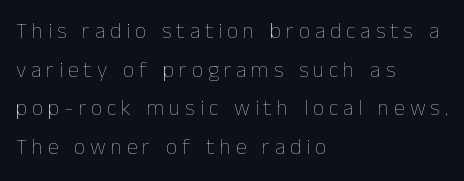
Q: Is the text bold? A: No.
Q: Is the text italic (slanted)? A: No, it is upright.
Q: Is the text underlined? A: No.
Q: How is the paragraph aligned? A: Left-aligned.
Q: Is the spacing between letters normal or unusually wide? A: Unusually wide.
